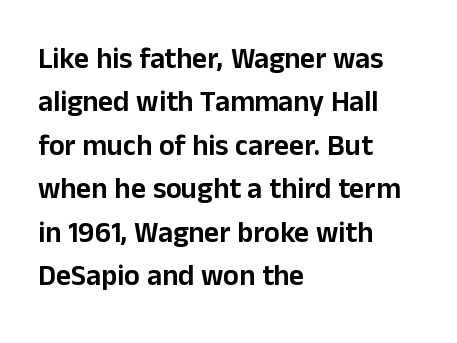
Q: Is the text italic (slanted)? A: No, it is upright.
Q: Is the typeface a serif or a sans-serif typeface? A: Sans-serif.
Q: Is the text underlined? A: No.
Q: How is the paragraph aligned? A: Left-aligned.
Q: Is the spacing between letters normal or unusually wide? A: Normal.
Q: Is the spacing between lines tight, normal or loose? A: Normal.
Q: Width (condensed, normal, or wide)? A: Normal.
Q: Stroke contrast? A: Low.
Q: x-height? A: Medium.
Q: Monospaced? A: No.
